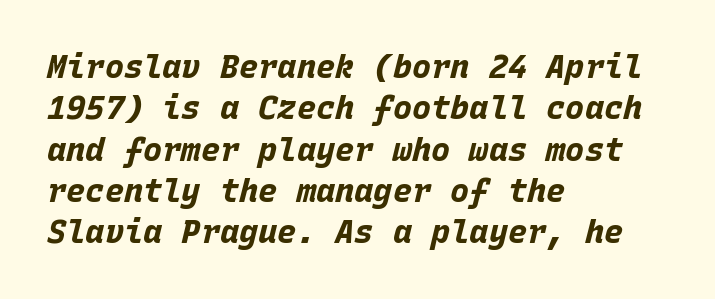
{"italic": "yes", "lean": "right", "slant_degrees": 15, "bold": "yes", "weight": "bold", "width": "normal", "stroke_contrast": "low", "x_height": "large", "monospaced": "yes", "underline": "no", "align": "left", "line_spacing": "normal", "line_spacing_ratio": 1.29, "letter_spacing": "normal", "letter_spacing_em": 0.0, "glyph_px": 32}
